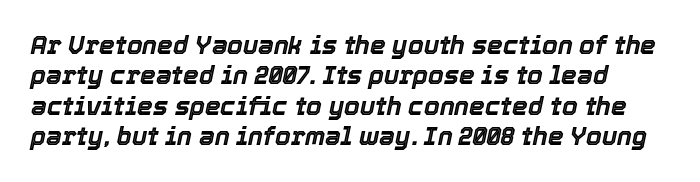
This is oblique type, the kind used for emphasis or titles. The area under the type is left untouched. Letter spacing: default.
